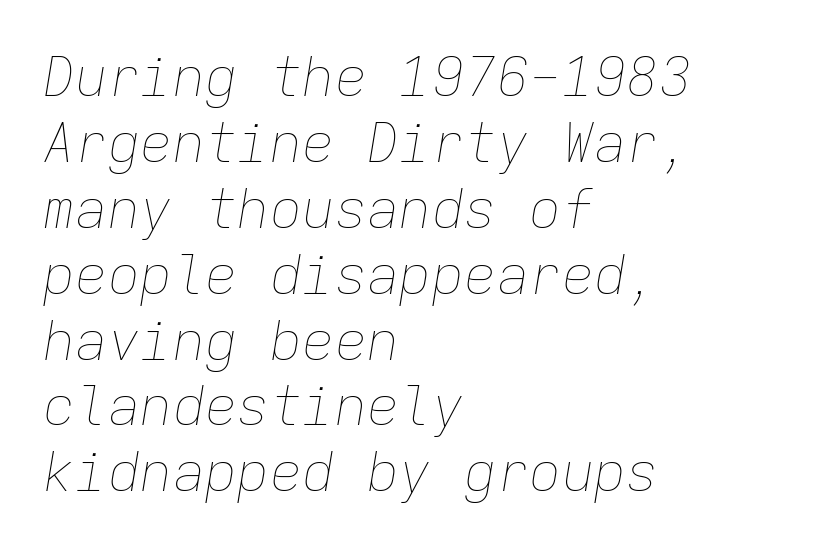
{"italic": "yes", "lean": "right", "slant_degrees": 9, "bold": "no", "weight": "thin", "width": "normal", "stroke_contrast": "low", "x_height": "medium", "monospaced": "yes", "underline": "no", "align": "left", "line_spacing_ratio": 1.22, "letter_spacing": "normal", "letter_spacing_em": 0.0, "glyph_px": 54}
